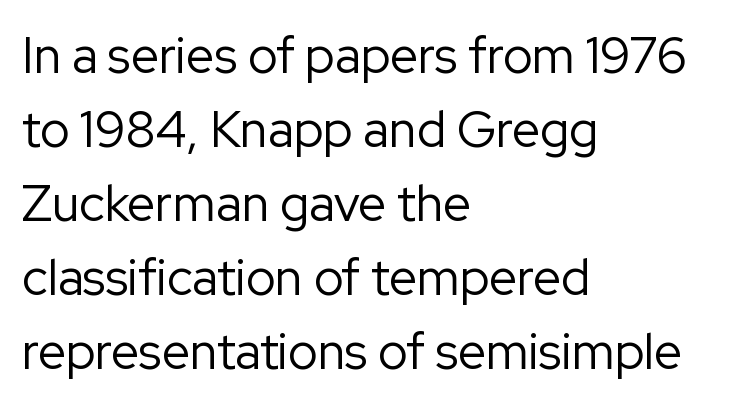
{"serif": "no", "italic": "no", "bold": "no", "weight": "regular", "width": "normal", "stroke_contrast": "low", "x_height": "medium", "monospaced": "no", "underline": "no", "align": "left", "line_spacing": "normal", "line_spacing_ratio": 1.48, "letter_spacing": "normal", "letter_spacing_em": 0.0, "glyph_px": 50}
